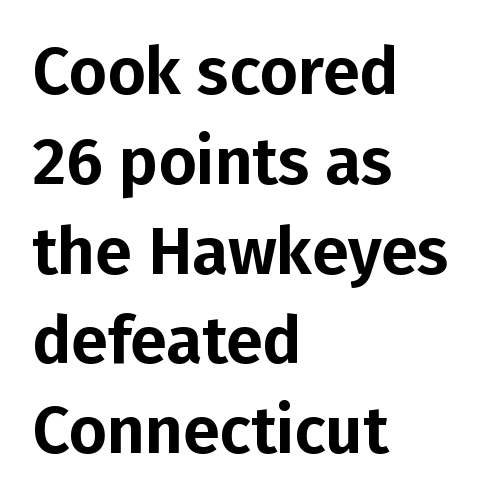
The image shows 66 px sans-serif type, upright; set left-aligned, normal line spacing (1.36x), normal letter spacing, not underlined; low stroke contrast and a medium x-height.
